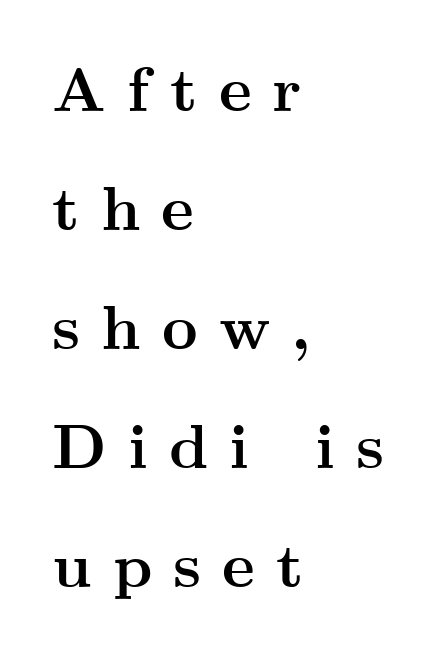
{"serif": "yes", "italic": "no", "bold": "yes", "weight": "semibold", "width": "wide", "stroke_contrast": "medium", "x_height": "small", "monospaced": "no", "underline": "no", "align": "left", "line_spacing": "loose", "line_spacing_ratio": 1.92, "letter_spacing": "wide", "letter_spacing_em": 0.34, "glyph_px": 62}
